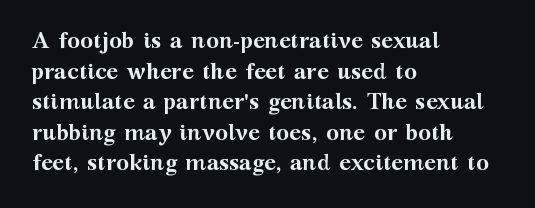
Q: Is the text bold? A: Yes.
Q: Is the text italic (slanted)? A: No, it is upright.
Q: Is the text underlined? A: No.
Q: How is the paragraph aligned? A: Left-aligned.
Q: Is the spacing between letters normal or unusually wide? A: Normal.
Q: Is the spacing between lines tight, normal or loose? A: Normal.
